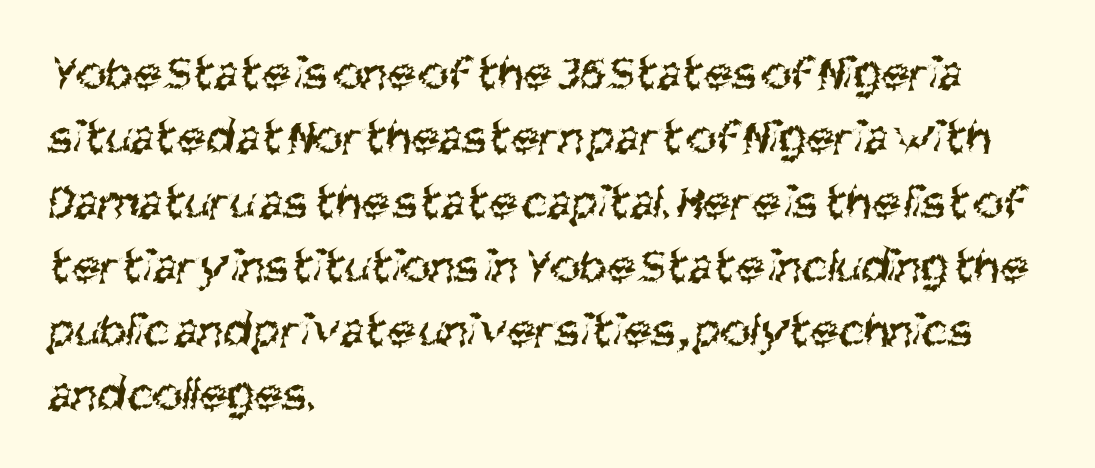
Q: Is the text bold? A: No.
Q: Is the typeface a serif or a sans-serif typeface? A: Sans-serif.
Q: Is the text underlined? A: No.
Q: How is the paragraph aligned? A: Left-aligned.
Q: Is the spacing between letters normal or unusually wide? A: Normal.
Q: Is the spacing between lines tight, normal or loose? A: Normal.
Q: Width (condensed, normal, or wide)? A: Condensed.
Q: Stroke contrast? A: Medium.
Q: x-height? A: Large.
Q: Monospaced? A: No.
